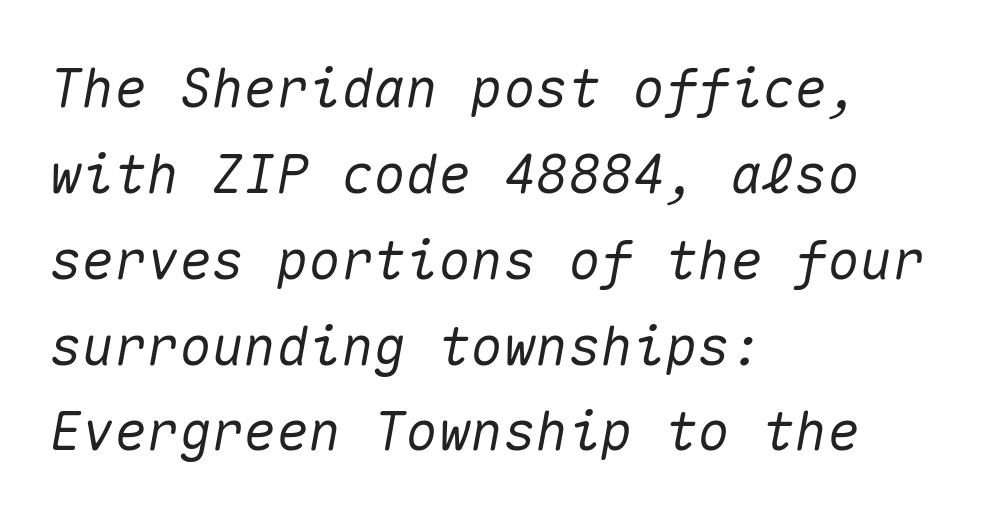
Q: Is the text italic (slanted)? A: Yes, it leans right by about 10 degrees.
Q: Is the text underlined? A: No.
Q: How is the paragraph aligned? A: Left-aligned.
Q: Is the spacing between letters normal or unusually wide? A: Normal.
Q: Is the spacing between lines tight, normal or loose? A: Normal.
Q: Width (condensed, normal, or wide)? A: Normal.
Q: Stroke contrast? A: Medium.
Q: x-height? A: Medium.
Q: Monospaced? A: Yes.
